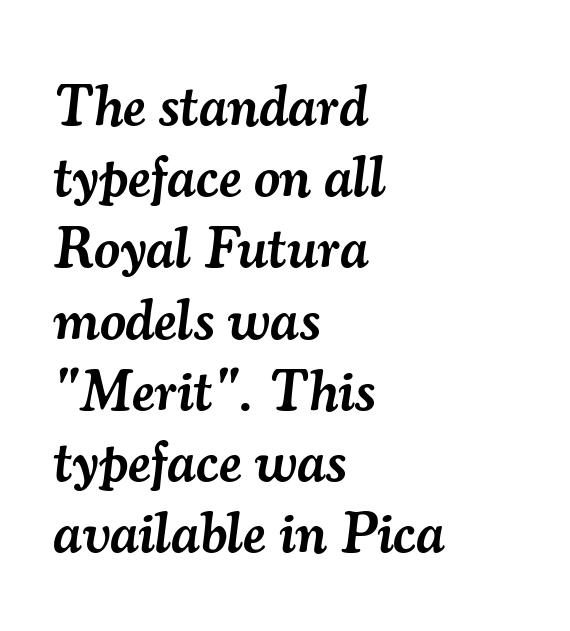
Examine the stroke ends and you'll spot serifs. Short note: letters normally spaced. Bare-footed words on every line. This sample keeps an unexceptional amount of space between lines. Spacing verdict: proportional, widths tailored to each character.
